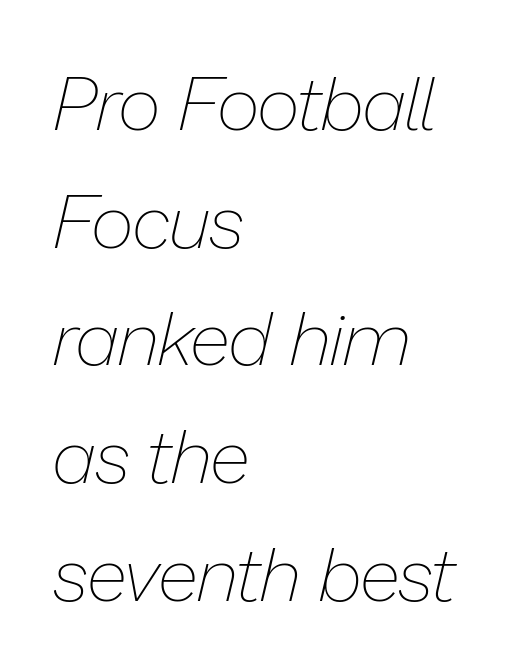
Q: Is the text bold? A: No.
Q: Is the text italic (slanted)? A: Yes, it leans right by about 13 degrees.
Q: Is the text underlined? A: No.
Q: How is the paragraph aligned? A: Left-aligned.
Q: Is the spacing between letters normal or unusually wide? A: Normal.
Q: Is the spacing between lines tight, normal or loose? A: Normal.
Q: Width (condensed, normal, or wide)? A: Normal.
Q: Stroke contrast? A: Low.
Q: x-height? A: Medium.
Q: Monospaced? A: No.
